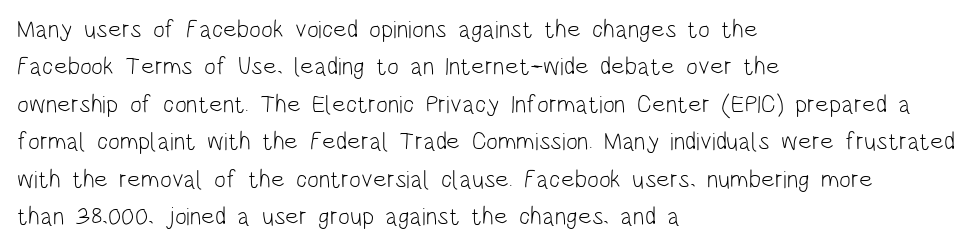
In CSS terms this would be text-align: left. Descenders are the only things crossing below the line. One glance says typical: line gaps are just what's usual. This is the regular roman posture of the typeface.
